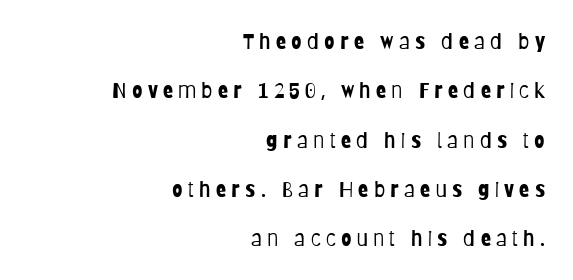
{"italic": "no", "bold": "no", "underline": "no", "align": "right", "line_spacing": "loose", "line_spacing_ratio": 2.35, "letter_spacing": "wide", "letter_spacing_em": 0.25, "glyph_px": 21}
